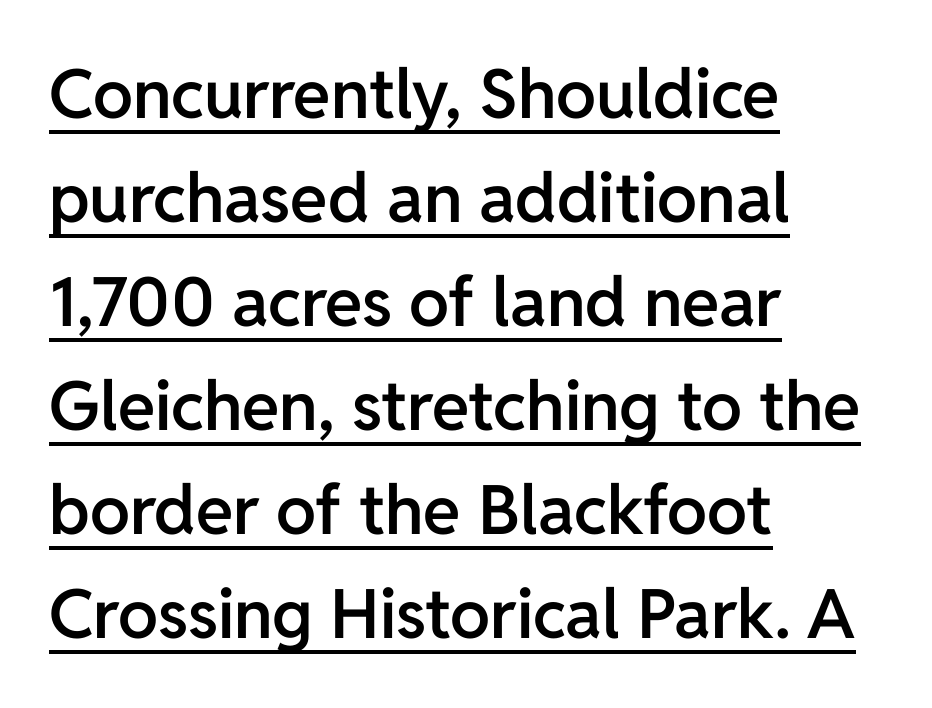
{"serif": "no", "italic": "no", "bold": "semi", "weight": "semibold", "width": "normal", "stroke_contrast": "low", "x_height": "medium", "monospaced": "no", "underline": "yes", "align": "left", "line_spacing": "normal", "line_spacing_ratio": 1.53, "letter_spacing": "normal", "letter_spacing_em": 0.0, "glyph_px": 68}
